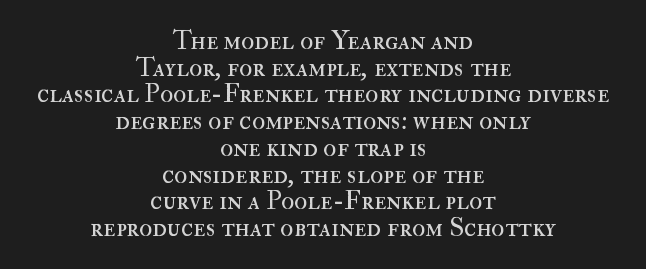
{"italic": "no", "bold": "no", "underline": "no", "align": "center", "line_spacing": "tight", "line_spacing_ratio": 0.99, "letter_spacing": "normal", "letter_spacing_em": 0.0, "glyph_px": 27}
